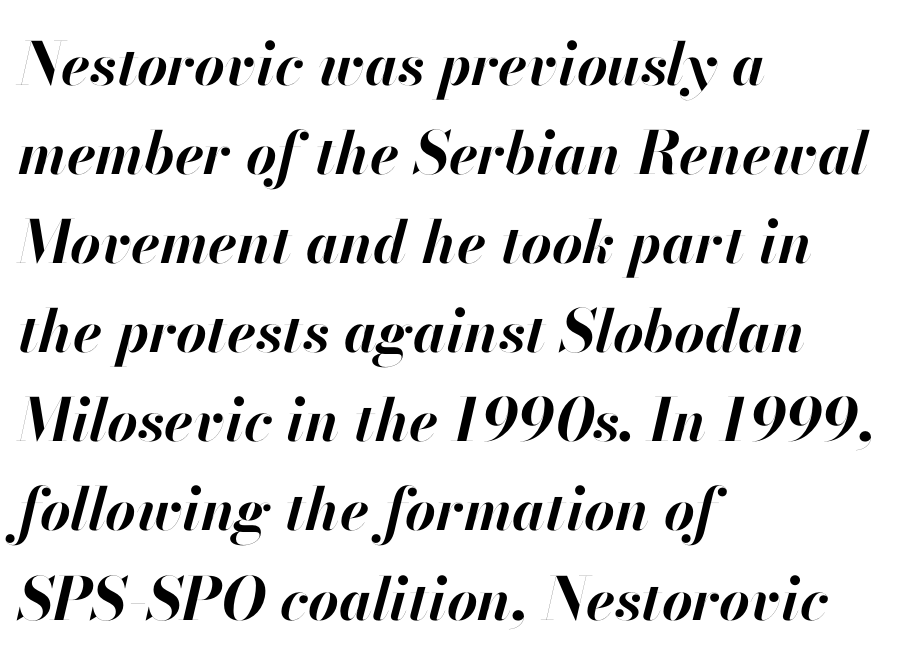
Here the designer chose a conventional face with non-uniform glyph widths. A typesetter would mark this as italic. Just letters on the line, the space beneath them empty. Leading: standard. Compared with typical body copy, the letter spacing here is the same.
